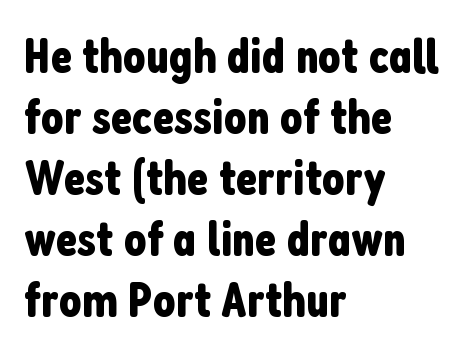
Q: Is the text italic (slanted)? A: No, it is upright.
Q: Is the typeface a serif or a sans-serif typeface? A: Sans-serif.
Q: Is the text underlined? A: No.
Q: How is the paragraph aligned? A: Left-aligned.
Q: Is the spacing between letters normal or unusually wide? A: Normal.
Q: Width (condensed, normal, or wide)? A: Condensed.
Q: Stroke contrast? A: Low.
Q: x-height? A: Medium.
Q: Monospaced? A: No.
